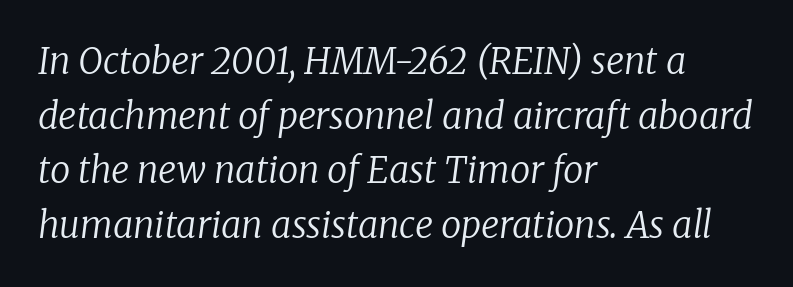
The image shows 36 px regular-weight serif type, italic (leaning right); set left-aligned, normal line spacing (1.52x), normal letter spacing, not underlined; low stroke contrast and a medium x-height.
